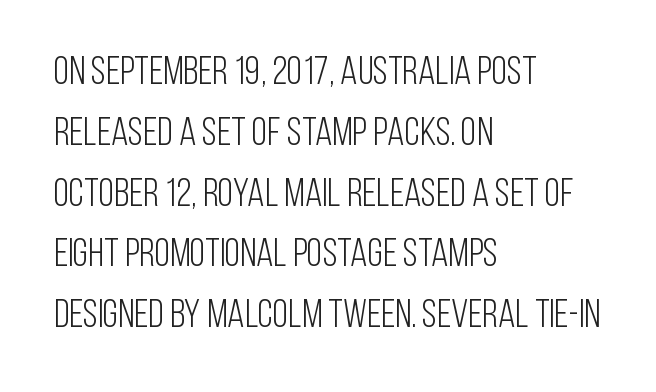
Type style note: lacks serifs. The lettering stays uniformly vertical, giving the passage a roman look. Rows of type keep a routine distance in the vertical direction. The face used here is rendered with its standard letterfit. Teacher's note: observe the even left margin — that is flush-left alignment.
